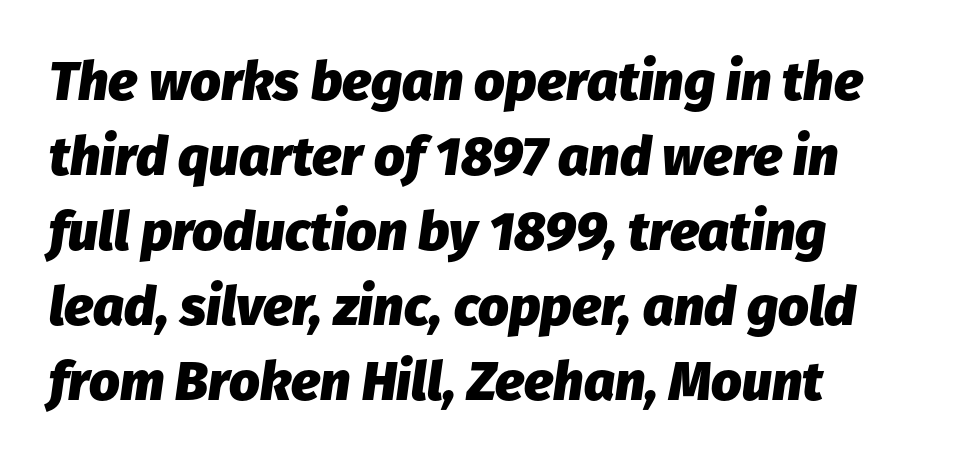
Spacing verdict: proportional, widths tailored to each character. Has an underline been added? It has not. Slanted lettering throughout. In terms of letterspacing, this is plain default setting. The sample has been set heavy, in full bold. Is there much room between lines? A standard amount, neither cramped nor airy.
